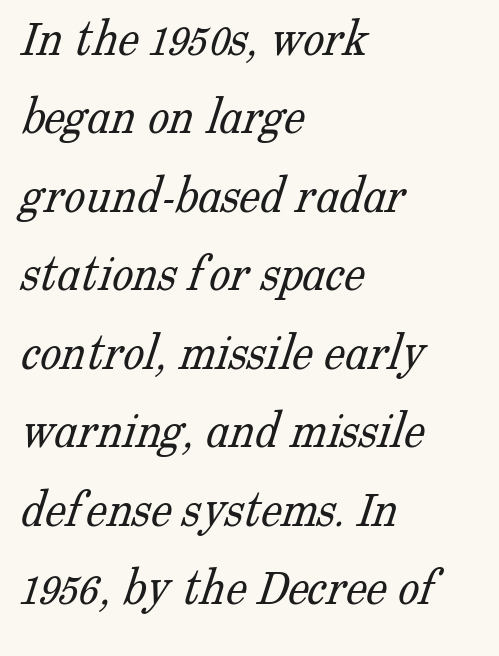
Looks like regular typesetting: each glyph gets only the width it needs. Font category for this specimen: serif. Successive baselines arrive at the customary interval. The foot of each line stays bare and open.
